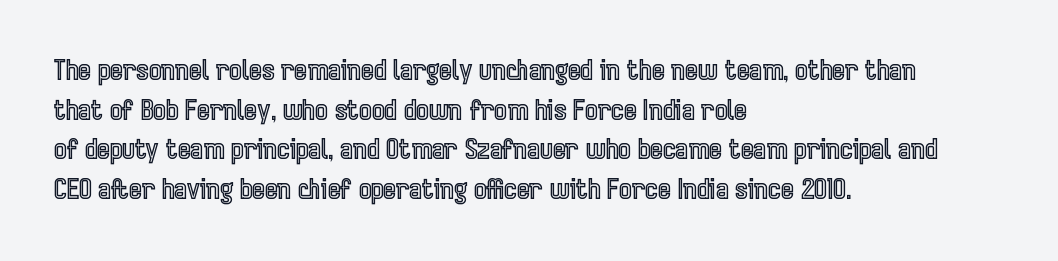
The image shows 27 px text type, upright; set left-aligned, normal line spacing (1.47x), normal letter spacing, not underlined.
